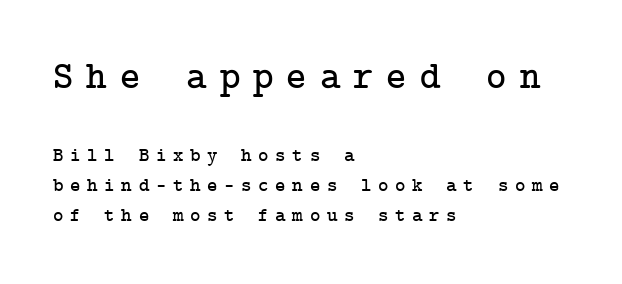
The passage shown is typeset with a serif family. Students, observe: this is what conventionally led text looks like. Italic: no, the glyphs are upright roman. Short note: letters widely spaced. The rag falls on the right side of this text block. The earlier block is typeset at a bigger size than the later block.
